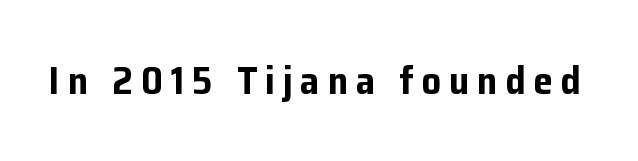
{"serif": "no", "italic": "no", "bold": "yes", "weight": "bold", "width": "normal", "stroke_contrast": "low", "x_height": "medium", "monospaced": "no", "underline": "no", "letter_spacing": "wide", "letter_spacing_em": 0.2, "glyph_px": 39}
